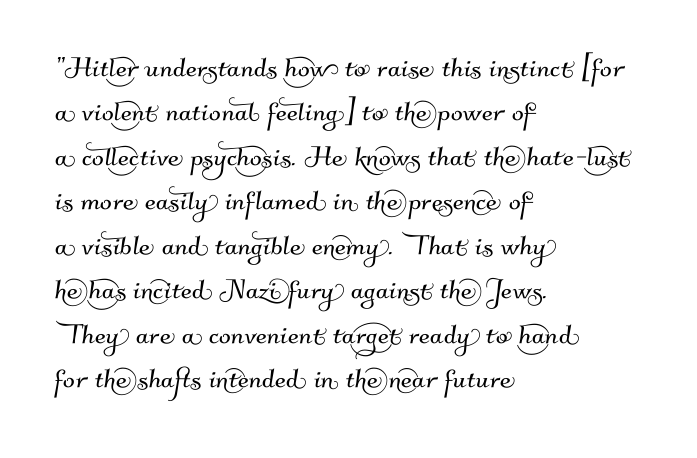
{"serif": "no", "width": "normal", "stroke_contrast": "medium", "x_height": "small", "monospaced": "no", "underline": "no", "align": "left", "line_spacing": "normal", "line_spacing_ratio": 1.27, "letter_spacing": "normal", "letter_spacing_em": 0.0, "glyph_px": 35}
